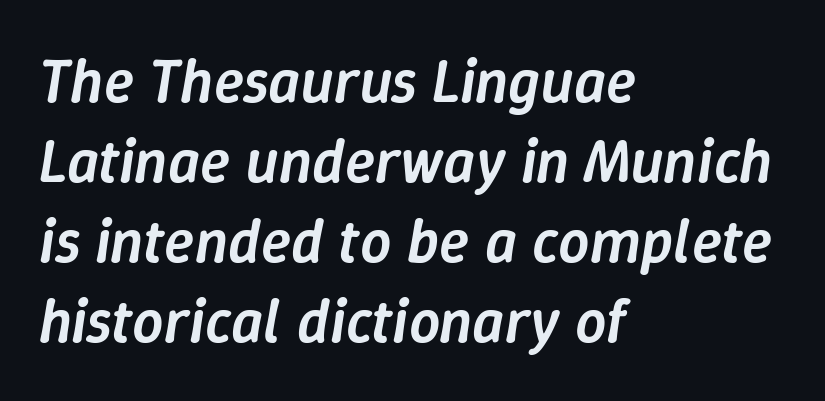
Q: Is the text bold? A: Semi-bold.
Q: Is the text italic (slanted)? A: Yes, it leans right by about 9 degrees.
Q: Is the text underlined? A: No.
Q: How is the paragraph aligned? A: Left-aligned.
Q: Is the spacing between letters normal or unusually wide? A: Normal.
Q: Is the spacing between lines tight, normal or loose? A: Normal.
Q: Width (condensed, normal, or wide)? A: Normal.
Q: Stroke contrast? A: Low.
Q: x-height? A: Medium.
Q: Monospaced? A: No.
